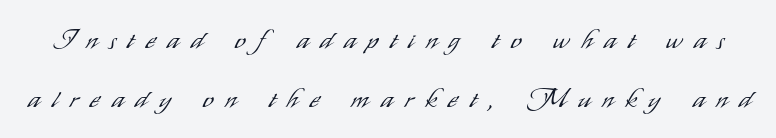
{"bold": "no", "underline": "no", "line_spacing": "loose", "line_spacing_ratio": 2.17, "letter_spacing": "wide", "letter_spacing_em": 0.45, "glyph_px": 27}
